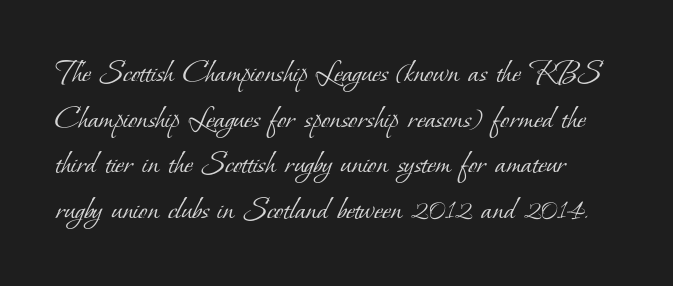
Q: Is the text bold? A: No.
Q: Is the typeface a serif or a sans-serif typeface? A: Serif.
Q: Is the text underlined? A: No.
Q: Is the spacing between letters normal or unusually wide? A: Normal.
Q: Is the spacing between lines tight, normal or loose? A: Normal.
Q: Width (condensed, normal, or wide)? A: Normal.
Q: Stroke contrast? A: Low.
Q: x-height? A: Small.
Q: Monospaced? A: No.
